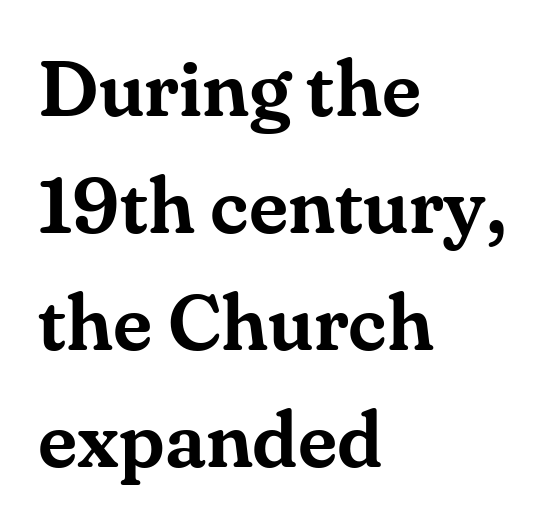
Q: Is the text italic (slanted)? A: No, it is upright.
Q: Is the typeface a serif or a sans-serif typeface? A: Serif.
Q: Is the text underlined? A: No.
Q: How is the paragraph aligned? A: Left-aligned.
Q: Is the spacing between letters normal or unusually wide? A: Normal.
Q: Is the spacing between lines tight, normal or loose? A: Normal.
Q: Width (condensed, normal, or wide)? A: Normal.
Q: Stroke contrast? A: Medium.
Q: x-height? A: Small.
Q: Monospaced? A: No.
